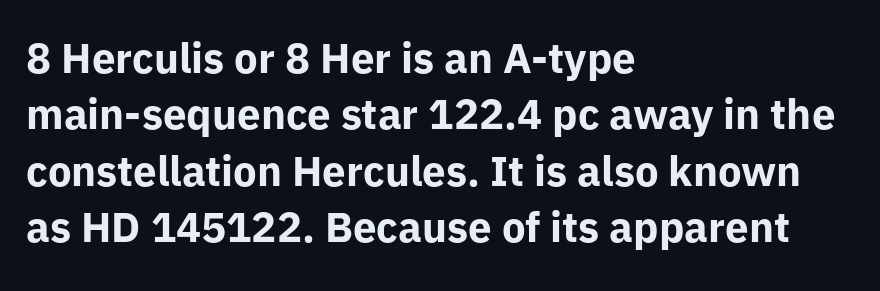
The image shows 42 px bold sans-serif type, upright; set left-aligned, normal line spacing (1.34x), normal letter spacing, not underlined; low stroke contrast and a medium x-height.
